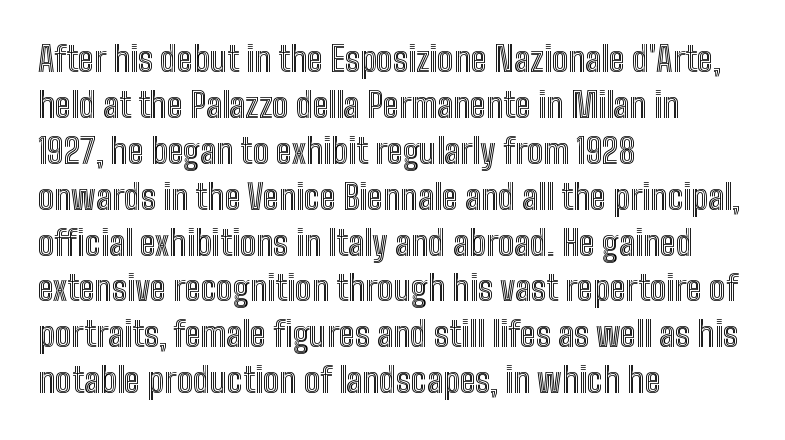
The image shows 34 px condensed type, upright; set left-aligned, normal line spacing (1.35x), normal letter spacing, not underlined; a medium x-height.
